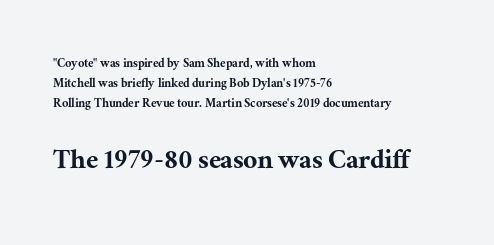
Has an underline been added? It has not. Of the two passages, the one underneath uses the larger point size. Regular leading. Rendered with straight, roman letterforms. Alignment: flush left. Glyph-to-glyph distance matches everyday printed text.
